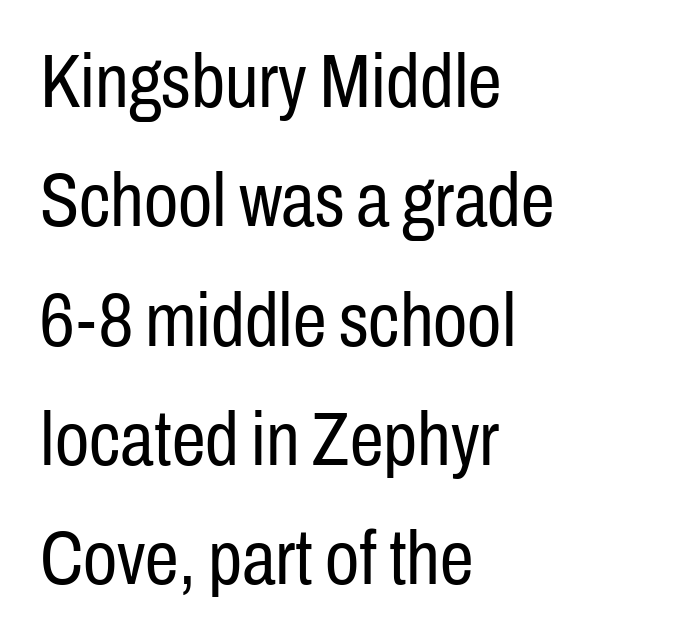
Q: Is the text bold? A: No.
Q: Is the text italic (slanted)? A: No, it is upright.
Q: Is the typeface a serif or a sans-serif typeface? A: Sans-serif.
Q: Is the text underlined? A: No.
Q: How is the paragraph aligned? A: Left-aligned.
Q: Is the spacing between letters normal or unusually wide? A: Normal.
Q: Is the spacing between lines tight, normal or loose? A: Normal.
Q: Width (condensed, normal, or wide)? A: Condensed.
Q: Stroke contrast? A: Low.
Q: x-height? A: Medium.
Q: Monospaced? A: No.
